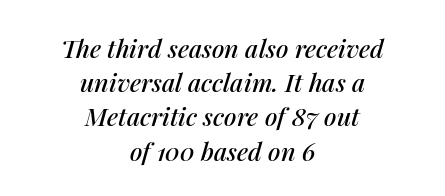
Q: Is the text italic (slanted)? A: Yes, it leans right by about 14 degrees.
Q: Is the text underlined? A: No.
Q: How is the paragraph aligned? A: Centered.
Q: Is the spacing between letters normal or unusually wide? A: Normal.
Q: Is the spacing between lines tight, normal or loose? A: Normal.
